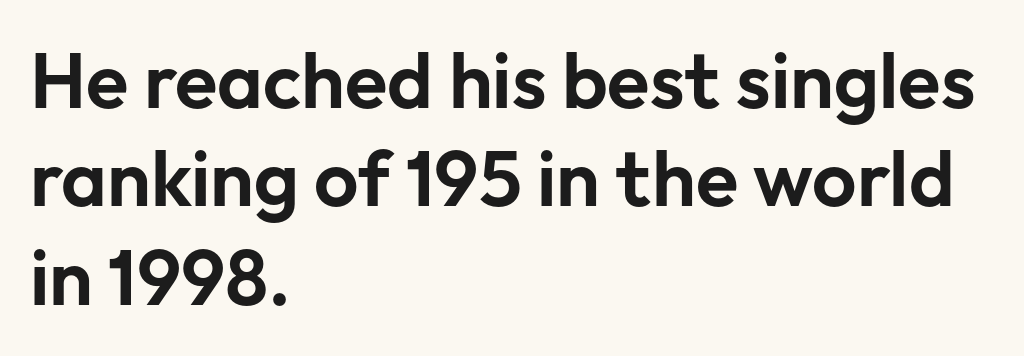
Q: Is the text italic (slanted)? A: No, it is upright.
Q: Is the typeface a serif or a sans-serif typeface? A: Sans-serif.
Q: Is the text underlined? A: No.
Q: How is the paragraph aligned? A: Left-aligned.
Q: Is the spacing between letters normal or unusually wide? A: Normal.
Q: Is the spacing between lines tight, normal or loose? A: Normal.
Q: Width (condensed, normal, or wide)? A: Normal.
Q: Stroke contrast? A: Low.
Q: x-height? A: Medium.
Q: Monospaced? A: No.
